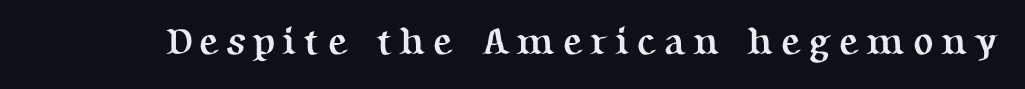
{"serif": "yes", "italic": "no", "bold": "yes", "weight": "semibold", "width": "normal", "stroke_contrast": "medium", "x_height": "medium", "monospaced": "no", "underline": "no", "letter_spacing": "wide", "letter_spacing_em": 0.2, "glyph_px": 38}
